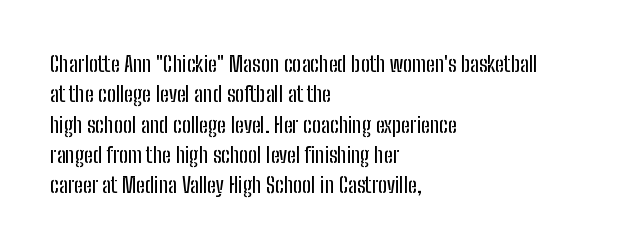
The image shows 22 px text type, upright; set left-aligned, normal line spacing (1.38x), normal letter spacing, not underlined.
